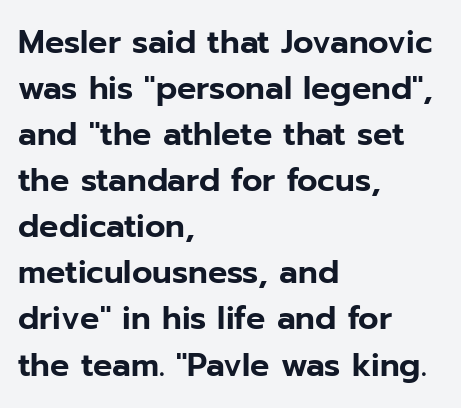
If you measured baseline to baseline, you'd find a middling distance. Characters remain perfectly vertical along every line. The text was rendered using a sans face with plain stroke endings. Is this a fixed-width face? No — the glyphs have proportional, varying widths. The specimen omits any rule beneath the text block's lines.
